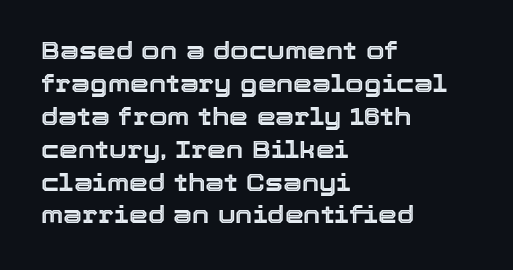
The type sits square on the baseline with zero lean. Students, observe: this is what conventionally led text looks like. Notice how the passage keeps a crisp vertical edge on the left only. Lines of text with bare space underneath.
